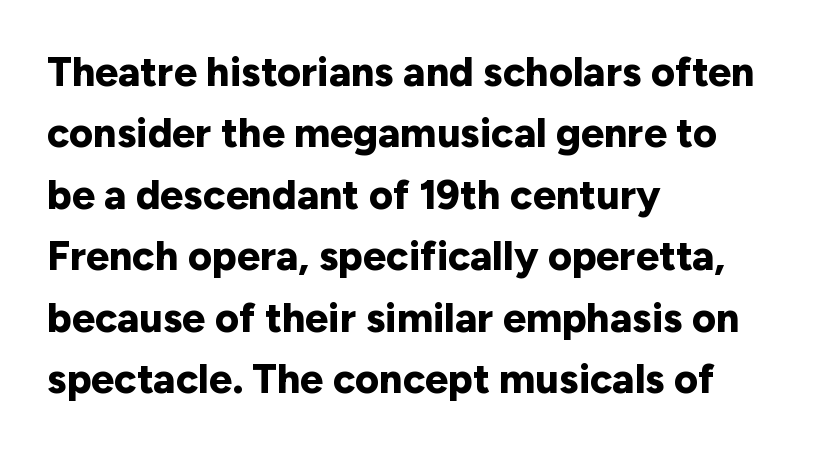
{"serif": "no", "italic": "no", "bold": "yes", "weight": "bold", "width": "normal", "stroke_contrast": "low", "x_height": "medium", "monospaced": "no", "underline": "no", "align": "left", "line_spacing": "normal", "line_spacing_ratio": 1.5, "letter_spacing": "normal", "letter_spacing_em": 0.0, "glyph_px": 41}
